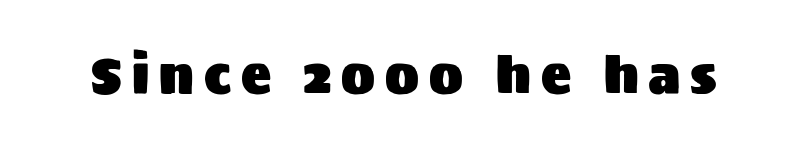
{"serif": "no", "italic": "no", "width": "normal", "stroke_contrast": "medium", "x_height": "large", "monospaced": "no", "underline": "no", "letter_spacing": "wide", "letter_spacing_em": 0.2, "glyph_px": 50}
